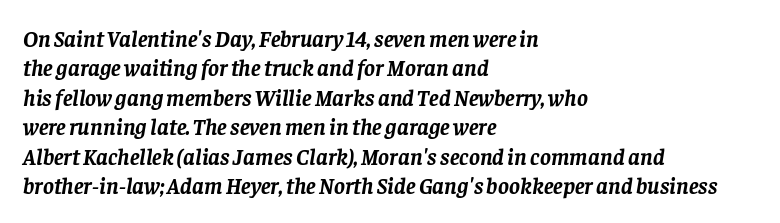
{"italic": "yes", "lean": "right", "slant_degrees": 8, "bold": "yes", "underline": "no", "align": "left", "line_spacing": "normal", "line_spacing_ratio": 1.28, "letter_spacing": "normal", "letter_spacing_em": 0.0, "glyph_px": 23}
